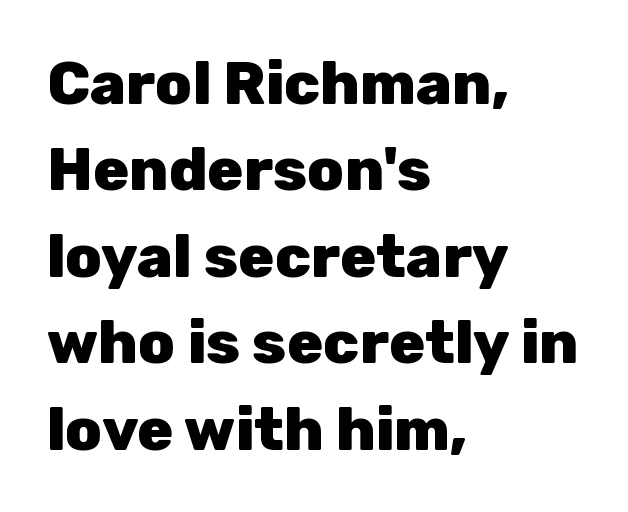
The image shows 60 px heavy sans-serif type, upright; set left-aligned, normal line spacing (1.44x), normal letter spacing, not underlined; low stroke contrast and a medium x-height.
